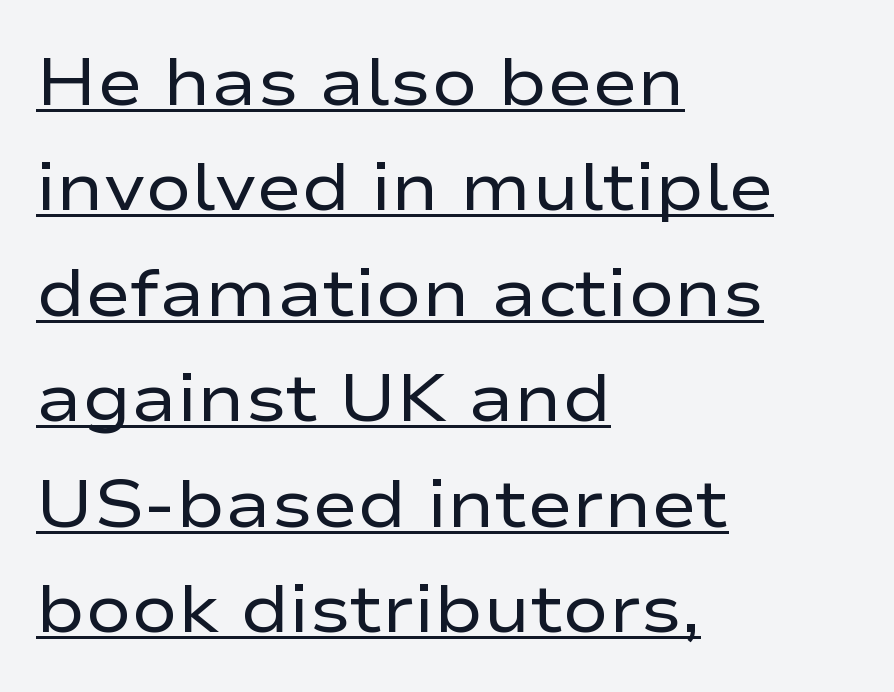
{"serif": "no", "italic": "no", "bold": "no", "weight": "regular", "width": "wide", "stroke_contrast": "low", "x_height": "medium", "monospaced": "no", "underline": "yes", "align": "left", "line_spacing": "normal", "line_spacing_ratio": 1.55, "letter_spacing": "normal", "letter_spacing_em": 0.0, "glyph_px": 68}
